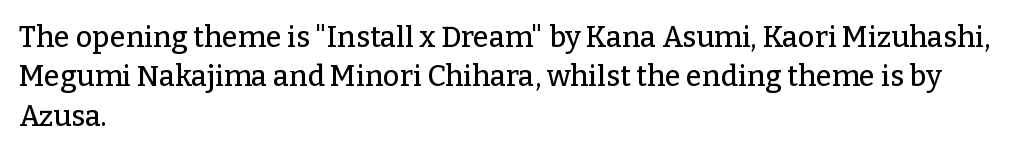
Students, note that the glyphs here touch the page at normal intervals. The passage shown stacks its lines at a standard gap. Proportional: the letters do not fall into vertical columns. Tall strokes in this sample are plumb rather than angled. The compositor pushed each line to the left boundary. Clear beneath every line of the passage.
